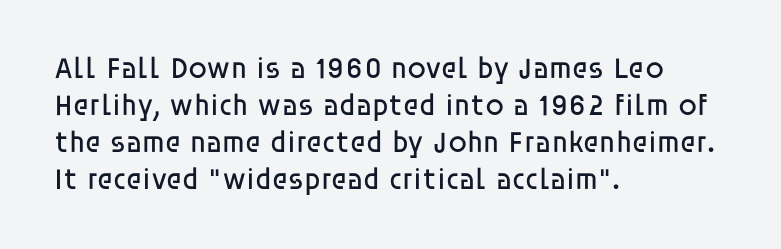
Has an underline been added? It has not. Which margin do the lines hug? The left one — the right edge is uneven. The passage shown has conventional tracking throughout. Weight: in the light-to-regular range. These lines are rendered in a variable-pitch font. These lines were composed using upright roman letters.
